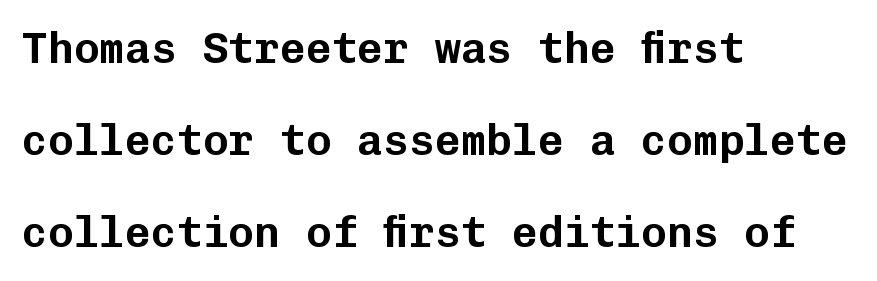
Looks like terminal output: every glyph gets an equal slot. A typesetter would mark this as roman, not italic. What kind of face is this? One without serifs — a sans. Has an underline been added? It has not. One glance says open: line gaps are wider than usual.
